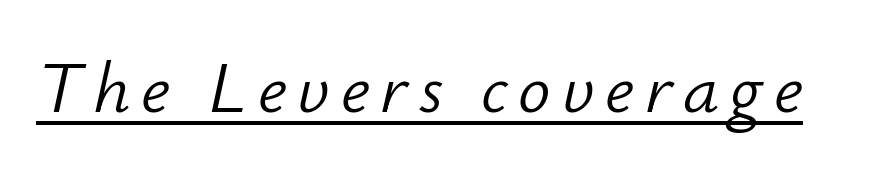
Yep, that's italic — everything's leaning. Stems and bowls with no extra thickness — not bold. Has an underline been added? It has. You could not count columns in this text — the font is proportionally spaced.
